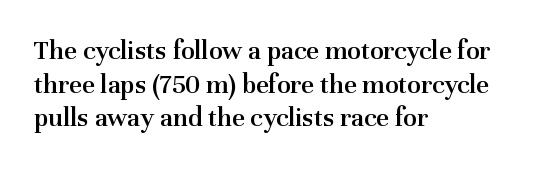
A student would call this left alignment; a typographer would say flush left, rag right. The tracking reads as untouched default to a designer's eye. Weight check: semibold — heavier than regular, not quite bold. Nobody drew a line under any word here. The font's upright variant was chosen for this text. Think of a printed novel: that variable character pitch is what you see here.
